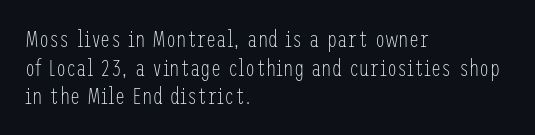
Q: Is the text bold? A: No.
Q: Is the text italic (slanted)? A: No, it is upright.
Q: Is the text underlined? A: No.
Q: How is the paragraph aligned? A: Left-aligned.
Q: Is the spacing between letters normal or unusually wide? A: Normal.
